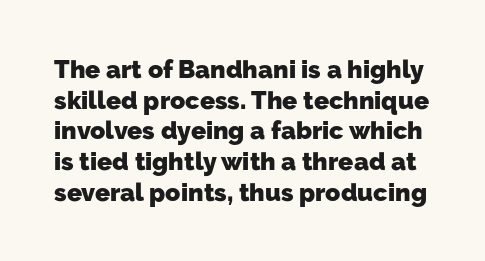
{"bold": "yes", "underline": "no", "line_spacing_ratio": 1.23, "letter_spacing": "normal", "letter_spacing_em": 0.0, "glyph_px": 25}
